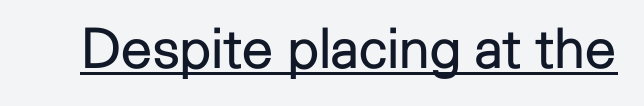
The image shows 56 px regular-weight sans-serif type, upright; set normal letter spacing, underlined; low stroke contrast and a medium x-height.
